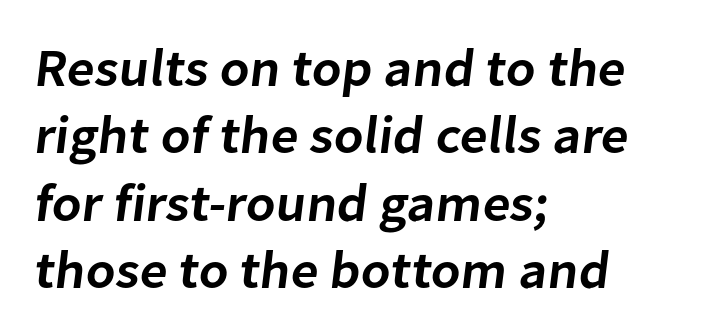
{"serif": "no", "bold": "semi", "weight": "semibold", "width": "normal", "stroke_contrast": "low", "x_height": "medium", "monospaced": "no", "underline": "no", "align": "left", "line_spacing": "normal", "line_spacing_ratio": 1.27, "letter_spacing": "normal", "letter_spacing_em": 0.0, "glyph_px": 53}
